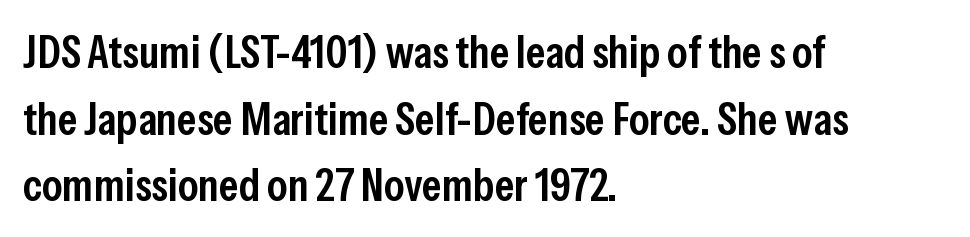
{"serif": "no", "italic": "no", "bold": "semi", "weight": "semibold", "width": "condensed", "stroke_contrast": "low", "x_height": "medium", "monospaced": "no", "underline": "no", "align": "left", "line_spacing": "normal", "line_spacing_ratio": 1.45, "letter_spacing": "normal", "letter_spacing_em": 0.0, "glyph_px": 46}
